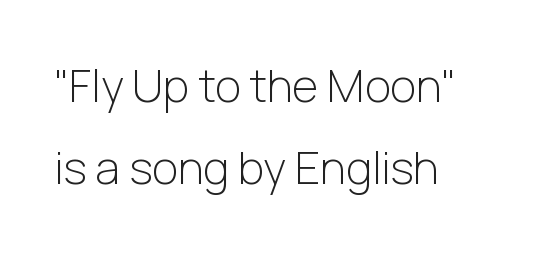
Q: Is the text bold? A: No.
Q: Is the text italic (slanted)? A: No, it is upright.
Q: Is the typeface a serif or a sans-serif typeface? A: Sans-serif.
Q: Is the text underlined? A: No.
Q: How is the paragraph aligned? A: Left-aligned.
Q: Is the spacing between letters normal or unusually wide? A: Normal.
Q: Width (condensed, normal, or wide)? A: Normal.
Q: Stroke contrast? A: Low.
Q: x-height? A: Medium.
Q: Monospaced? A: No.
